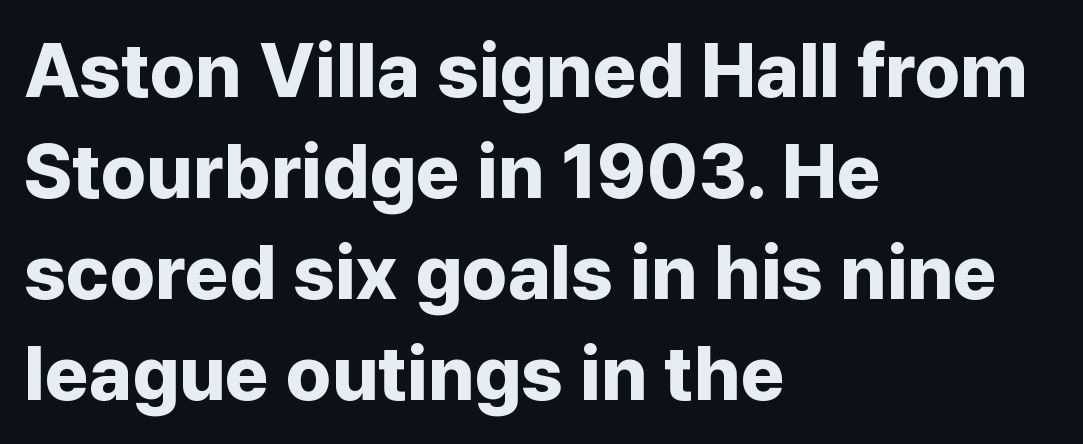
{"serif": "no", "italic": "no", "bold": "yes", "weight": "bold", "width": "normal", "stroke_contrast": "low", "x_height": "medium", "monospaced": "no", "underline": "no", "align": "left", "line_spacing": "normal", "line_spacing_ratio": 1.33, "letter_spacing": "normal", "letter_spacing_em": 0.0, "glyph_px": 76}
